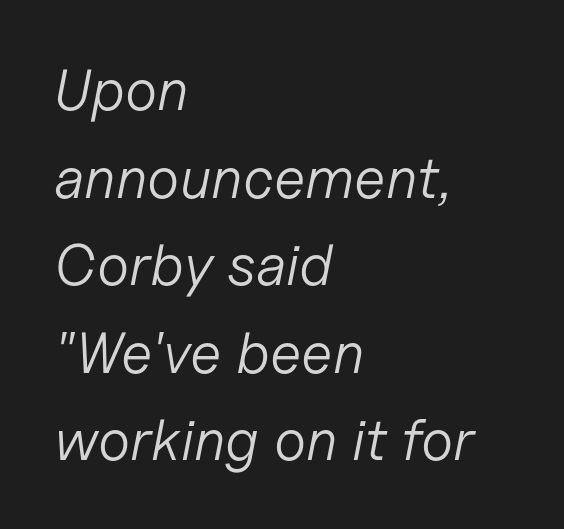
{"italic": "yes", "lean": "right", "slant_degrees": 11, "bold": "no", "weight": "light", "width": "normal", "stroke_contrast": "low", "x_height": "medium", "monospaced": "no", "underline": "no", "align": "left", "line_spacing": "normal", "line_spacing_ratio": 1.51, "letter_spacing": "normal", "letter_spacing_em": 0.0, "glyph_px": 58}
